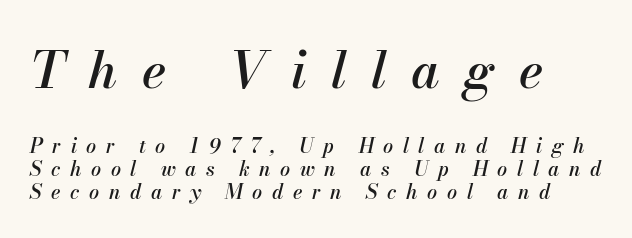
Italic? Definitely — the glyphs are oblique. Varying glyph widths throughout — classic text-font behaviour. Top chunk: large. Bottom chunk: small. The zone under the glyphs is completely vacant. Typeset ragged right — the left edge is the straight one. Loose tracking; the words dissolve into strings of separated letters.
